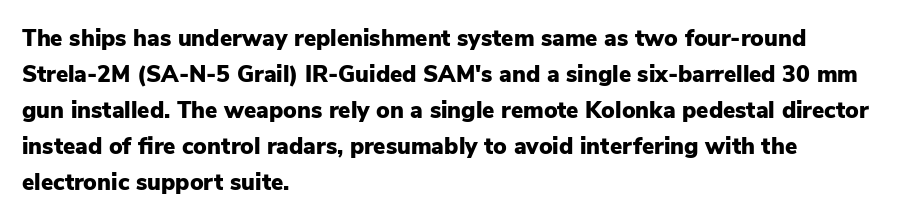
Q: Is the text bold? A: Yes.
Q: Is the text italic (slanted)? A: No, it is upright.
Q: Is the text underlined? A: No.
Q: How is the paragraph aligned? A: Left-aligned.
Q: Is the spacing between letters normal or unusually wide? A: Normal.
Q: Is the spacing between lines tight, normal or loose? A: Normal.
